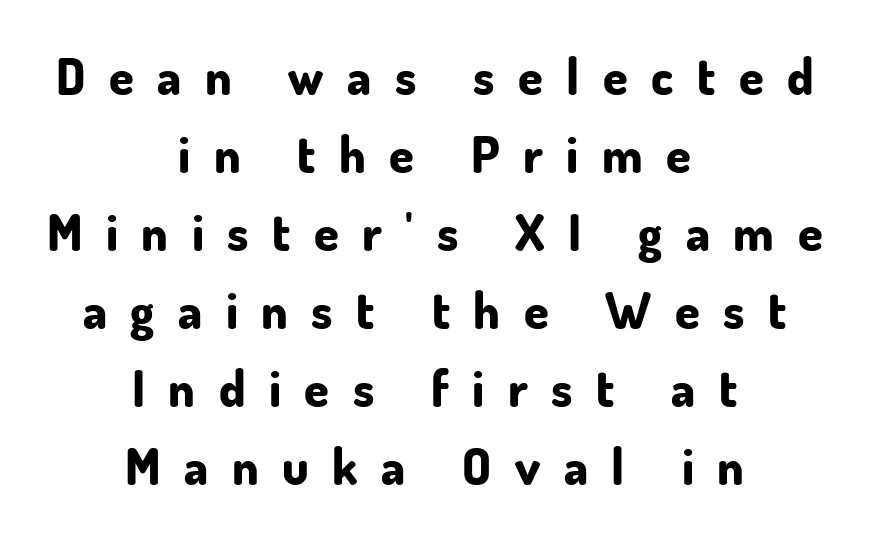
{"serif": "no", "italic": "no", "bold": "yes", "weight": "bold", "width": "normal", "stroke_contrast": "low", "x_height": "small", "monospaced": "no", "underline": "no", "align": "center", "line_spacing": "normal", "line_spacing_ratio": 1.56, "letter_spacing": "wide", "letter_spacing_em": 0.47, "glyph_px": 50}
